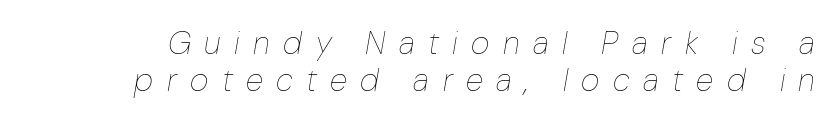
{"italic": "yes", "lean": "right", "slant_degrees": 10, "bold": "no", "weight": "thin", "width": "normal", "stroke_contrast": "low", "x_height": "medium", "monospaced": "no", "underline": "no", "line_spacing": "tight", "line_spacing_ratio": 1.15, "letter_spacing": "wide", "letter_spacing_em": 0.42, "glyph_px": 32}
